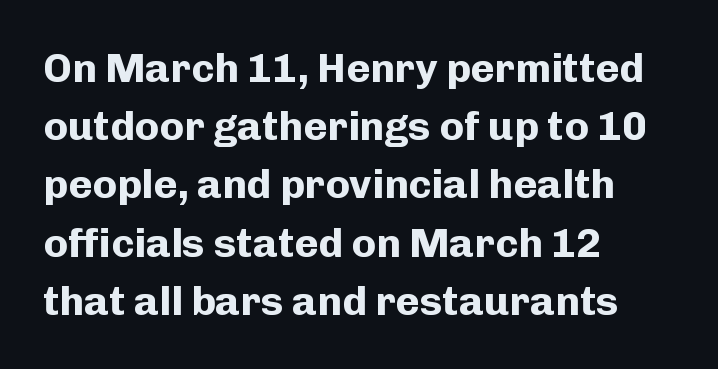
The image shows 41 px bold sans-serif type, upright; set left-aligned, normal line spacing (1.42x), normal letter spacing, not underlined; low stroke contrast and a medium x-height.
